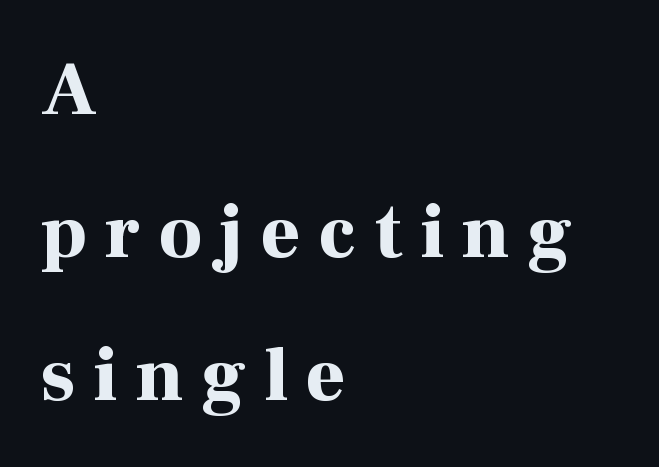
{"serif": "yes", "italic": "no", "bold": "yes", "weight": "bold", "width": "normal", "stroke_contrast": "high", "x_height": "medium", "monospaced": "no", "underline": "no", "align": "left", "line_spacing_ratio": 1.88, "letter_spacing": "wide", "letter_spacing_em": 0.24, "glyph_px": 76}
